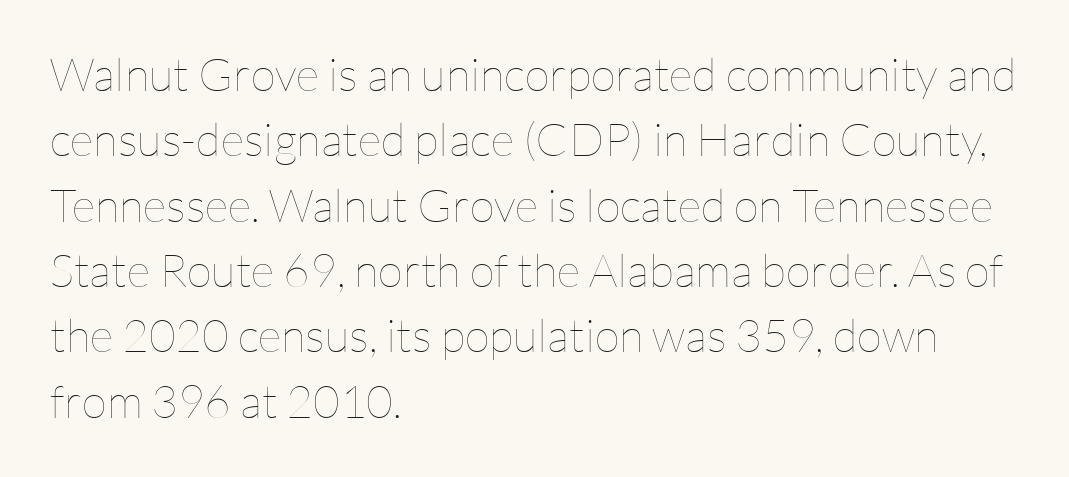
{"italic": "no", "bold": "no", "weight": "thin", "width": "normal", "stroke_contrast": "low", "x_height": "medium", "monospaced": "no", "underline": "no", "align": "left", "line_spacing": "normal", "line_spacing_ratio": 1.42, "letter_spacing": "normal", "letter_spacing_em": 0.0, "glyph_px": 46}
